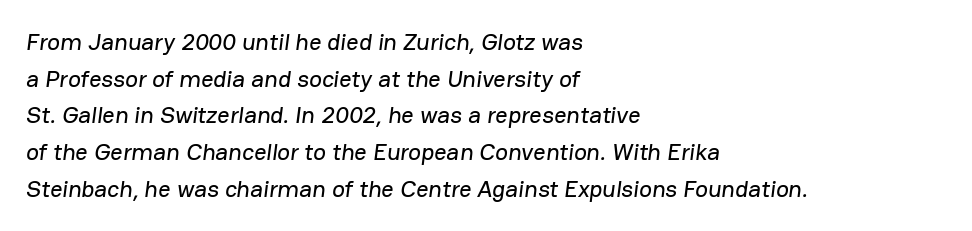
The image shows 24 px text type; set left-aligned, normal line spacing (1.53x), normal letter spacing, not underlined.
